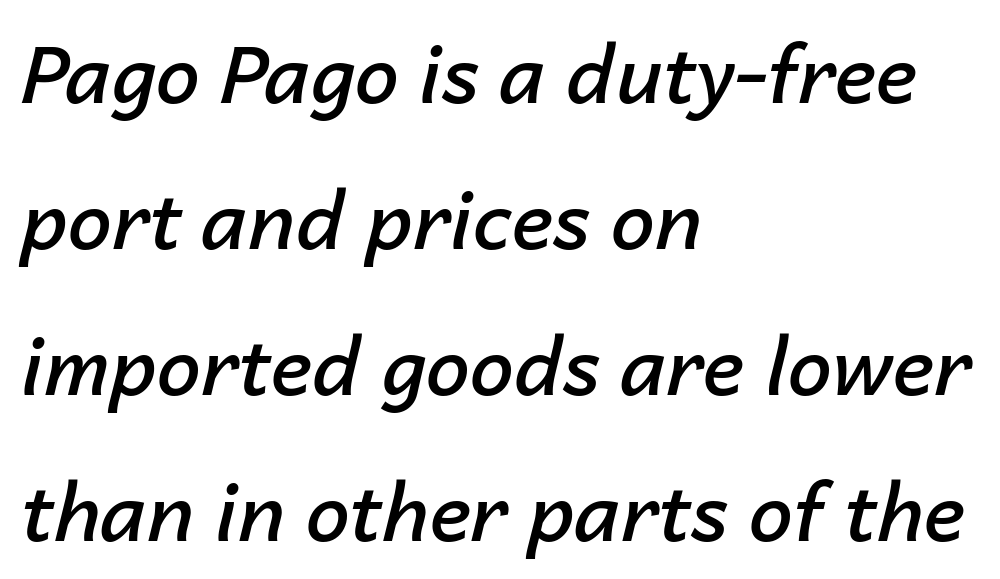
{"italic": "yes", "lean": "right", "slant_degrees": 14, "bold": "semi", "weight": "semibold", "width": "normal", "stroke_contrast": "low", "x_height": "medium", "monospaced": "no", "underline": "no", "align": "left", "line_spacing_ratio": 1.85, "letter_spacing": "normal", "letter_spacing_em": 0.0, "glyph_px": 79}
